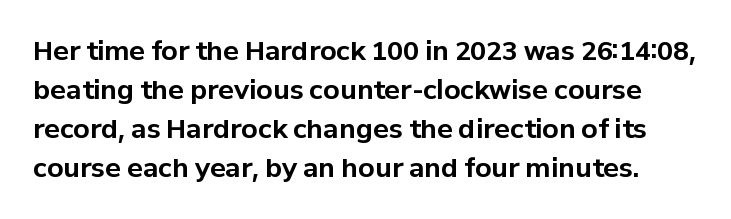
{"italic": "no", "bold": "yes", "underline": "no", "line_spacing": "normal", "line_spacing_ratio": 1.5, "letter_spacing": "normal", "letter_spacing_em": 0.0, "glyph_px": 26}
